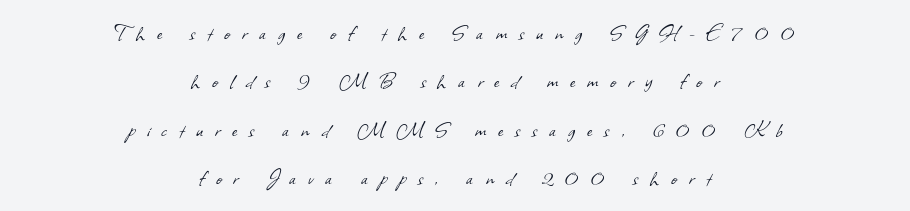
{"bold": "no", "underline": "no", "align": "center", "line_spacing": "loose", "line_spacing_ratio": 1.94, "letter_spacing": "wide", "letter_spacing_em": 0.48, "glyph_px": 25}
